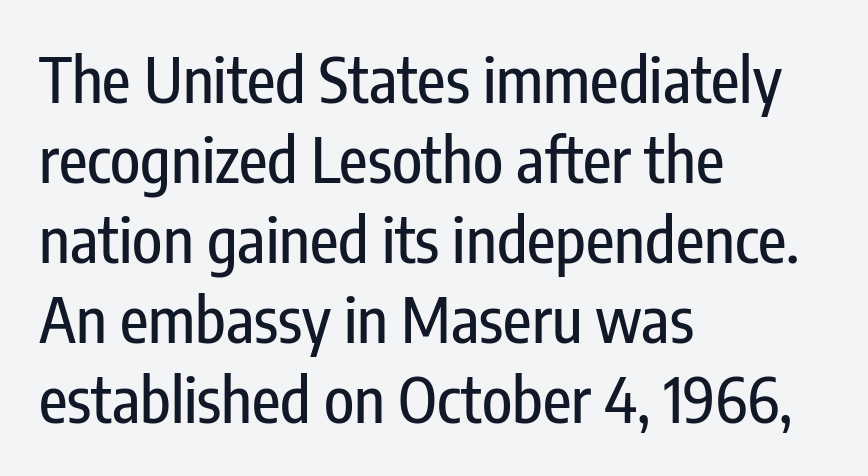
{"serif": "no", "italic": "no", "width": "condensed", "stroke_contrast": "low", "x_height": "medium", "monospaced": "no", "underline": "no", "align": "left", "line_spacing": "normal", "line_spacing_ratio": 1.29, "letter_spacing": "normal", "letter_spacing_em": 0.0, "glyph_px": 62}
